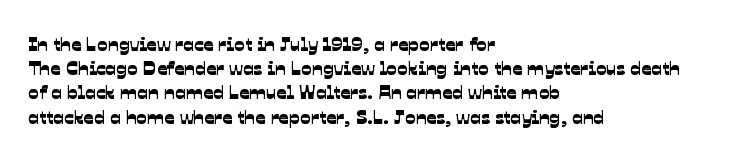
The image shows 20 px text type; set left-aligned, line spacing 1.21x, normal letter spacing, not underlined.
